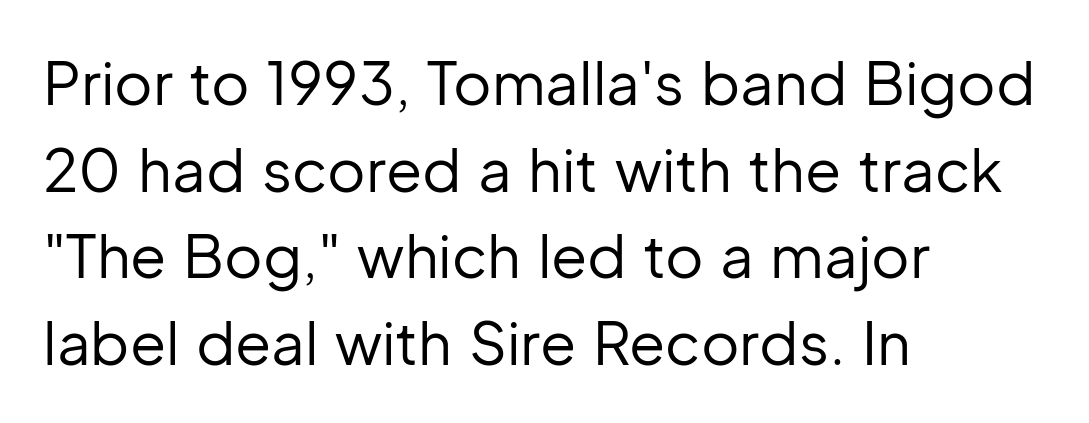
Casual observation: everything's shoved over to the left. The designer left line spacing at the default. The font is comparable to plain body text, perhaps lighter. What kind of face is this? One without serifs — a sans.
